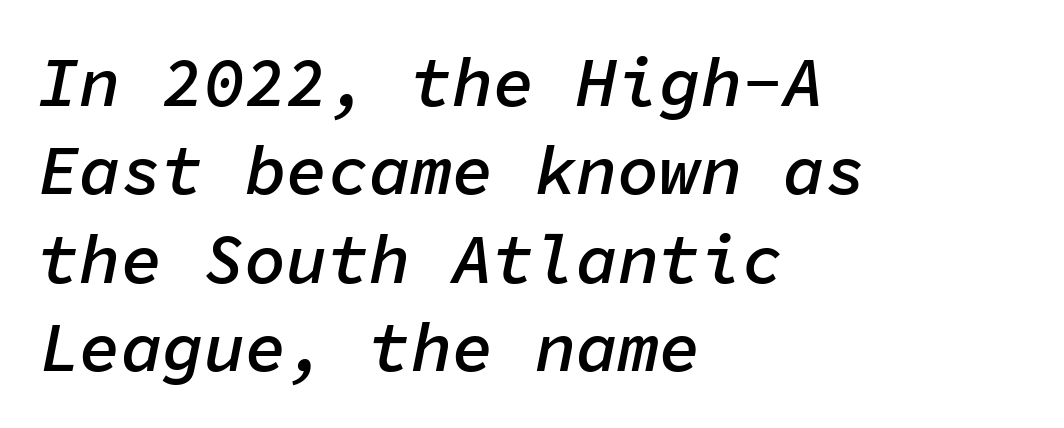
The image shows 69 px semibold type, italic (leaning right), monospaced; set left-aligned, normal line spacing (1.28x), normal letter spacing, not underlined; low stroke contrast and a medium x-height.
